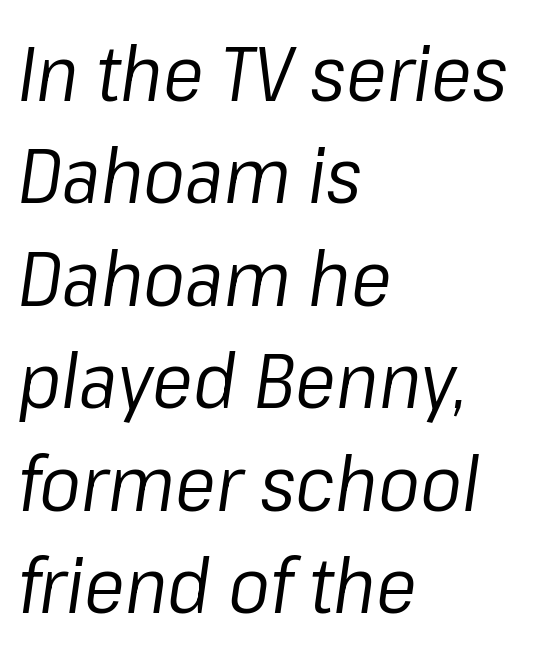
Q: Is the text bold? A: No.
Q: Is the text italic (slanted)? A: Yes, it leans right by about 8 degrees.
Q: Is the text underlined? A: No.
Q: How is the paragraph aligned? A: Left-aligned.
Q: Is the spacing between letters normal or unusually wide? A: Normal.
Q: Is the spacing between lines tight, normal or loose? A: Normal.
Q: Width (condensed, normal, or wide)? A: Normal.
Q: Stroke contrast? A: Low.
Q: x-height? A: Medium.
Q: Monospaced? A: No.
